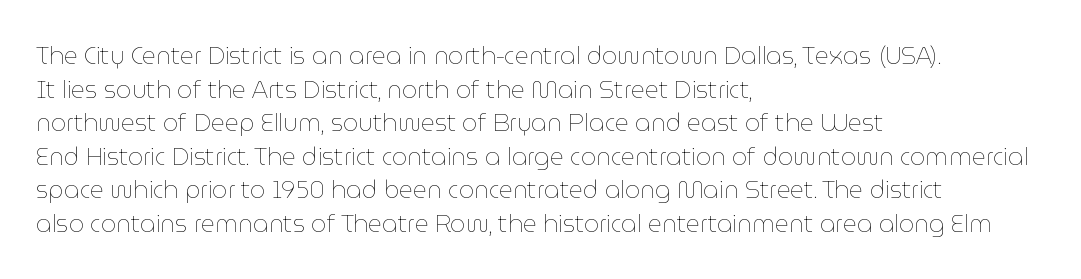
{"italic": "no", "bold": "no", "underline": "no", "align": "left", "line_spacing": "normal", "line_spacing_ratio": 1.4, "letter_spacing": "normal", "letter_spacing_em": 0.0, "glyph_px": 24}
